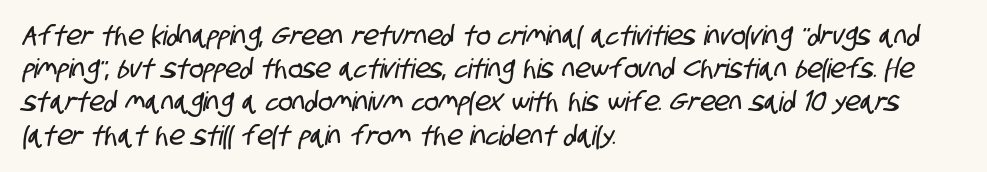
Q: Is the text underlined? A: No.
Q: How is the paragraph aligned? A: Left-aligned.
Q: Is the spacing between letters normal or unusually wide? A: Normal.
